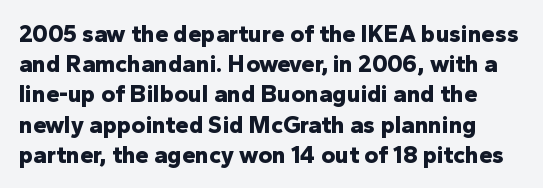
The image shows 24 px bold type, upright; set normal line spacing (1.26x), normal letter spacing, not underlined.
